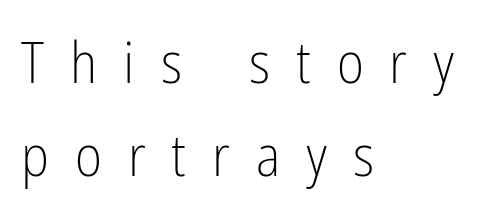
{"serif": "no", "italic": "no", "bold": "no", "weight": "light", "width": "condensed", "stroke_contrast": "low", "x_height": "medium", "monospaced": "no", "underline": "no", "align": "left", "line_spacing": "normal", "line_spacing_ratio": 1.61, "letter_spacing": "wide", "letter_spacing_em": 0.45, "glyph_px": 58}
